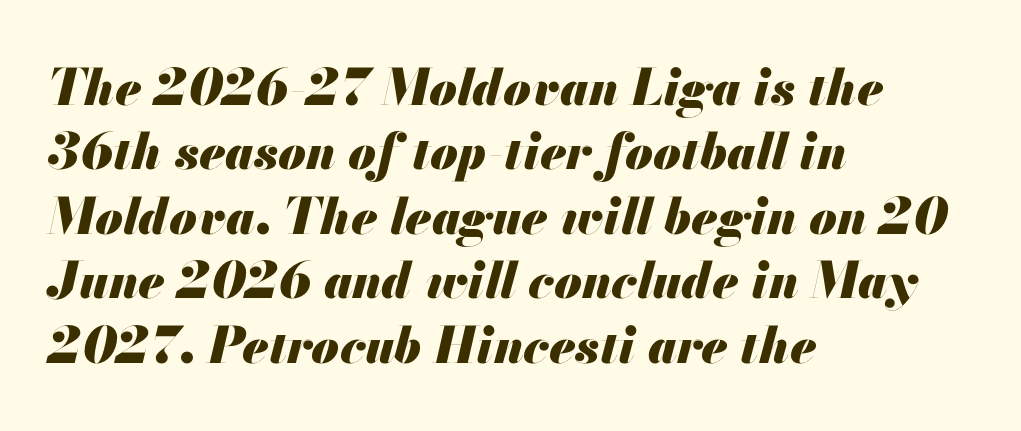
The image shows 50 px heavy type, italic (leaning right); set left-aligned, normal line spacing (1.29x), normal letter spacing, not underlined; medium stroke contrast and a small x-height.
